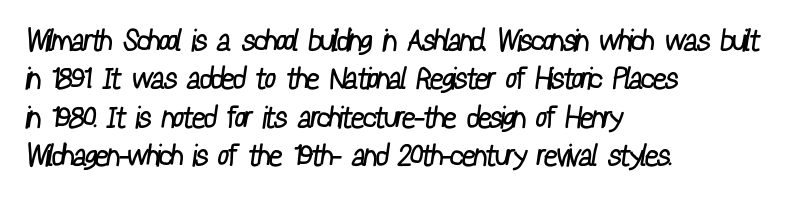
The image shows 30 px regular-weight, condensed sans-serif type; set left-aligned, normal line spacing (1.28x), normal letter spacing, not underlined; low stroke contrast and a medium x-height.
